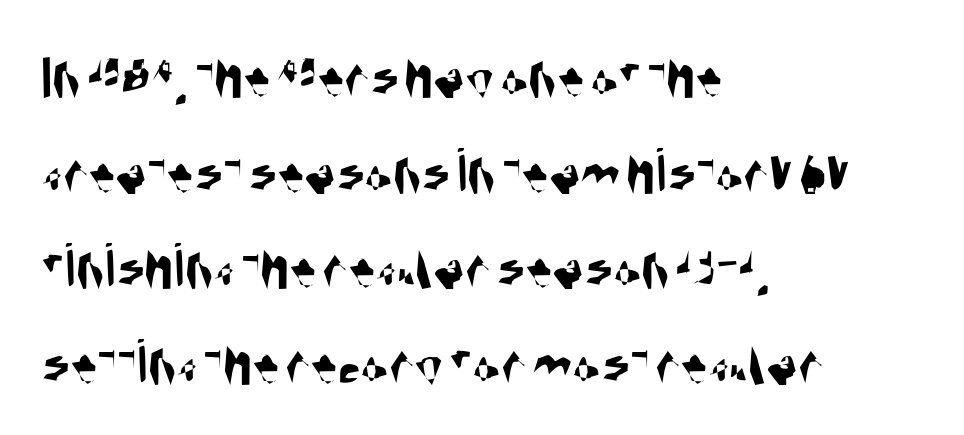
Q: Is the typeface a serif or a sans-serif typeface? A: Sans-serif.
Q: Is the text underlined? A: No.
Q: How is the paragraph aligned? A: Left-aligned.
Q: Is the spacing between letters normal or unusually wide? A: Normal.
Q: Is the spacing between lines tight, normal or loose? A: Normal.
Q: Width (condensed, normal, or wide)? A: Condensed.
Q: Stroke contrast? A: Medium.
Q: x-height? A: Large.
Q: Monospaced? A: No.
